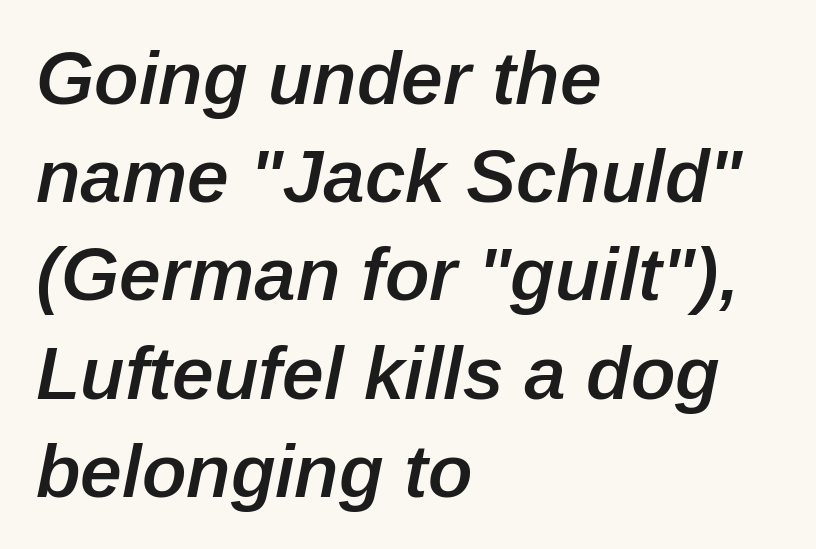
Q: Is the text bold? A: Semi-bold.
Q: Is the text italic (slanted)? A: Yes, it leans right by about 12 degrees.
Q: Is the text underlined? A: No.
Q: How is the paragraph aligned? A: Left-aligned.
Q: Is the spacing between letters normal or unusually wide? A: Normal.
Q: Is the spacing between lines tight, normal or loose? A: Normal.
Q: Width (condensed, normal, or wide)? A: Normal.
Q: Stroke contrast? A: Low.
Q: x-height? A: Medium.
Q: Monospaced? A: No.
